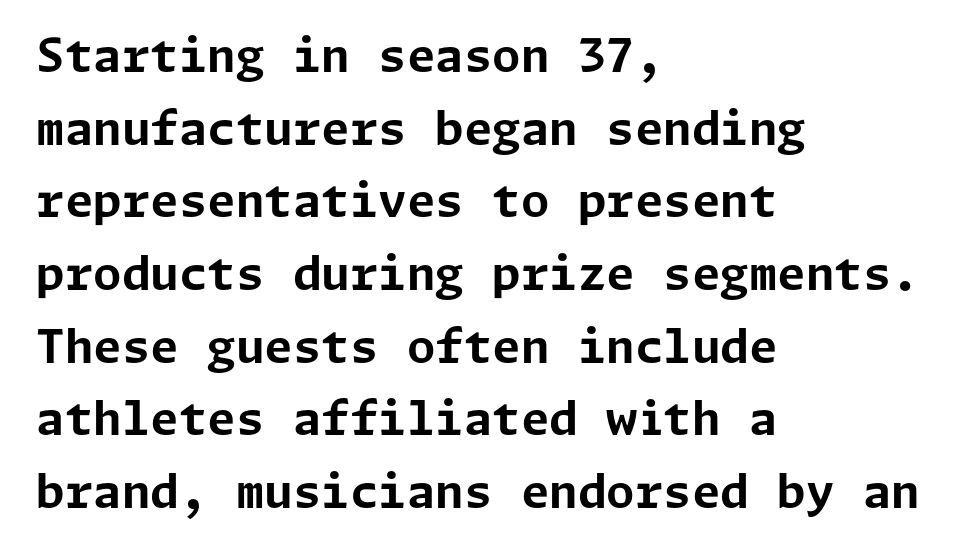
{"serif": "no", "italic": "no", "bold": "yes", "weight": "bold", "width": "normal", "stroke_contrast": "low", "x_height": "medium", "underline": "no", "align": "left", "line_spacing": "normal", "line_spacing_ratio": 1.58, "letter_spacing": "normal", "letter_spacing_em": 0.0, "glyph_px": 46}
